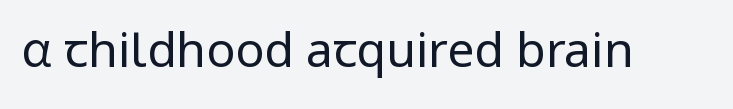
The image shows 48 px regular-weight sans-serif type, upright; set normal letter spacing, not underlined; low stroke contrast and a medium x-height.
